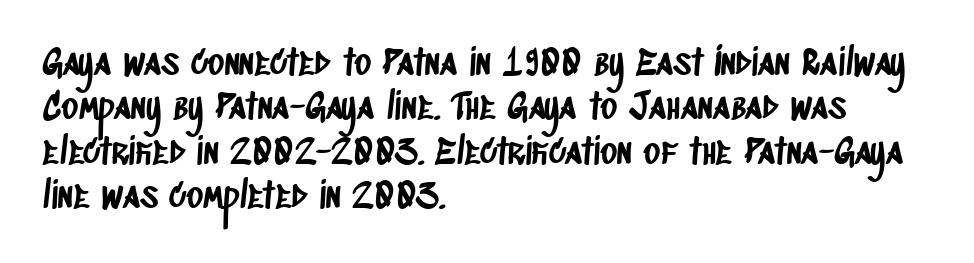
Q: Is the typeface a serif or a sans-serif typeface? A: Sans-serif.
Q: Is the text underlined? A: No.
Q: How is the paragraph aligned? A: Left-aligned.
Q: Is the spacing between letters normal or unusually wide? A: Normal.
Q: Width (condensed, normal, or wide)? A: Condensed.
Q: Stroke contrast? A: Low.
Q: x-height? A: Large.
Q: Monospaced? A: No.
